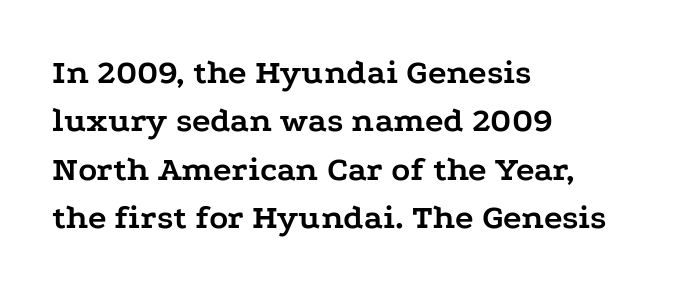
Do the letters lean? They stand straight. The tracking reads as untouched default to a designer's eye. The sample has been set heavy, in full bold. Decoration check: the copy has no underline. Is this a fixed-width face? No — the glyphs have proportional, varying widths. Visually the block forms a straight wall on the left and a jagged coastline on the right.
